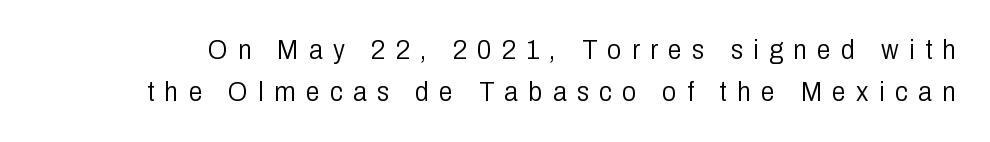
Q: Is the text bold? A: No.
Q: Is the text italic (slanted)? A: No, it is upright.
Q: Is the typeface a serif or a sans-serif typeface? A: Sans-serif.
Q: Is the text underlined? A: No.
Q: Is the spacing between letters normal or unusually wide? A: Unusually wide.
Q: Is the spacing between lines tight, normal or loose? A: Normal.
Q: Width (condensed, normal, or wide)? A: Condensed.
Q: Stroke contrast? A: Low.
Q: x-height? A: Medium.
Q: Monospaced? A: No.
